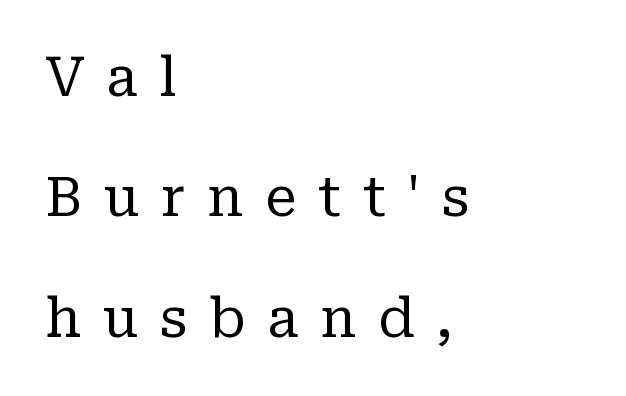
{"serif": "yes", "italic": "no", "bold": "no", "weight": "regular", "width": "normal", "stroke_contrast": "low", "x_height": "medium", "monospaced": "no", "underline": "no", "align": "left", "line_spacing": "loose", "line_spacing_ratio": 2.23, "letter_spacing": "wide", "letter_spacing_em": 0.4, "glyph_px": 54}
